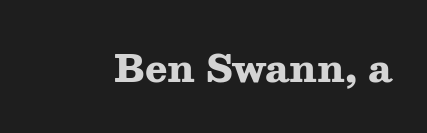
Q: Is the text bold? A: Yes.
Q: Is the text italic (slanted)? A: No, it is upright.
Q: Is the typeface a serif or a sans-serif typeface? A: Serif.
Q: Is the text underlined? A: No.
Q: Is the spacing between letters normal or unusually wide? A: Normal.
Q: Width (condensed, normal, or wide)? A: Wide.
Q: Stroke contrast? A: Medium.
Q: x-height? A: Medium.
Q: Monospaced? A: No.
